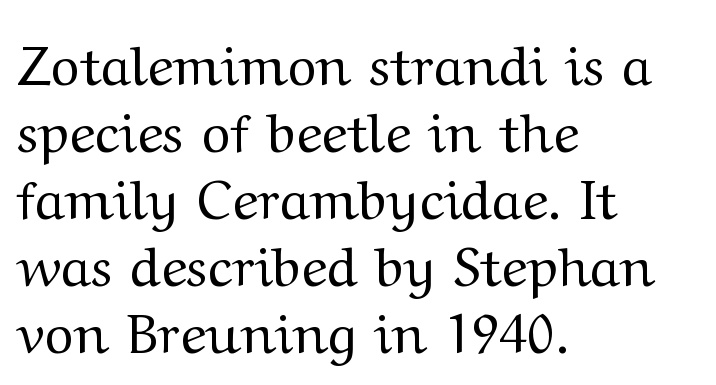
The image shows 55 px regular-weight, wide serif type, upright; set left-aligned, line spacing 1.22x, normal letter spacing, not underlined; medium stroke contrast and a medium x-height.
